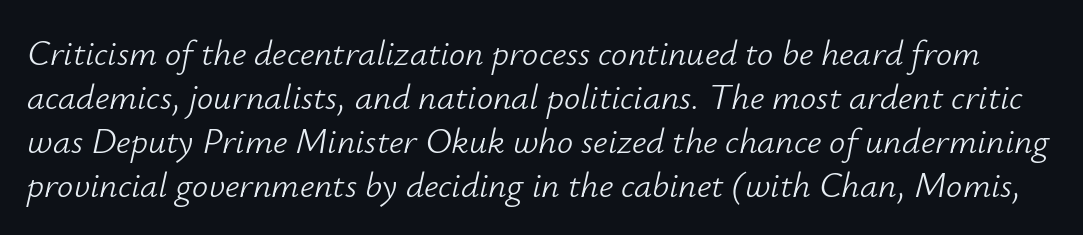
The image shows 36 px light type, italic (leaning right); set line spacing 1.22x, normal letter spacing, not underlined; low stroke contrast and a small x-height.
